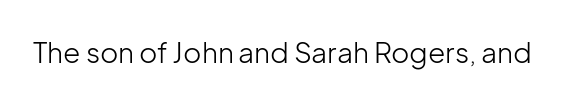
Q: Is the text bold? A: No.
Q: Is the text italic (slanted)? A: No, it is upright.
Q: Is the typeface a serif or a sans-serif typeface? A: Sans-serif.
Q: Is the text underlined? A: No.
Q: Is the spacing between letters normal or unusually wide? A: Normal.
Q: Width (condensed, normal, or wide)? A: Normal.
Q: Stroke contrast? A: Low.
Q: x-height? A: Medium.
Q: Monospaced? A: No.
